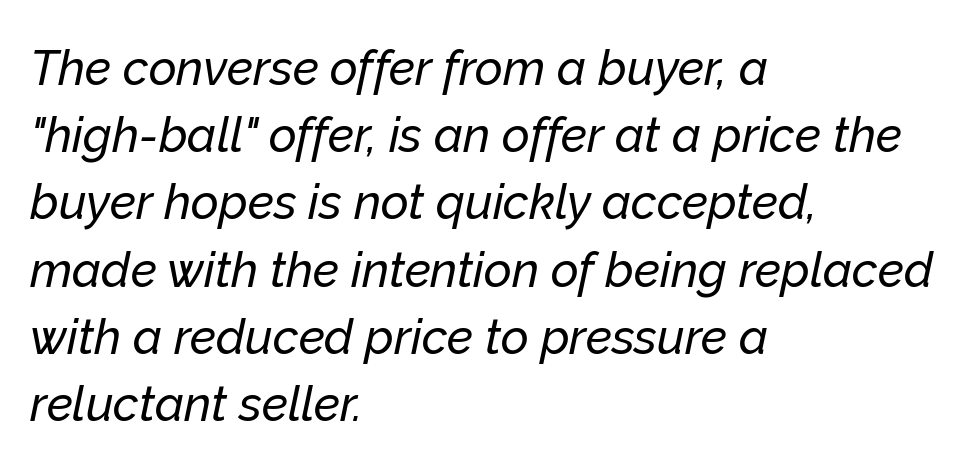
{"italic": "yes", "lean": "right", "slant_degrees": 12, "width": "normal", "stroke_contrast": "low", "x_height": "medium", "monospaced": "no", "underline": "no", "align": "left", "line_spacing": "normal", "line_spacing_ratio": 1.4, "letter_spacing": "normal", "letter_spacing_em": 0.0, "glyph_px": 48}
